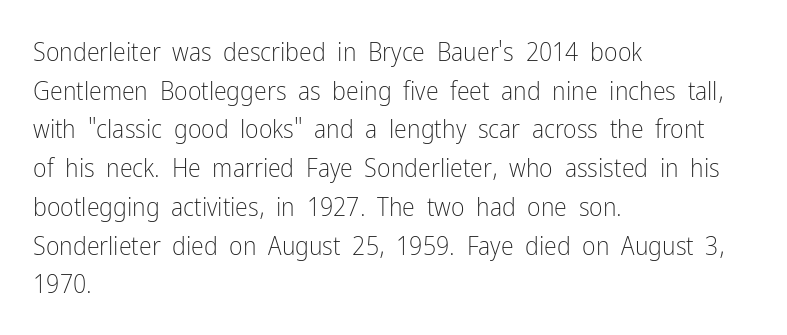
Q: Is the text bold? A: No.
Q: Is the text italic (slanted)? A: No, it is upright.
Q: Is the text underlined? A: No.
Q: How is the paragraph aligned? A: Left-aligned.
Q: Is the spacing between letters normal or unusually wide? A: Normal.
Q: Is the spacing between lines tight, normal or loose? A: Normal.
